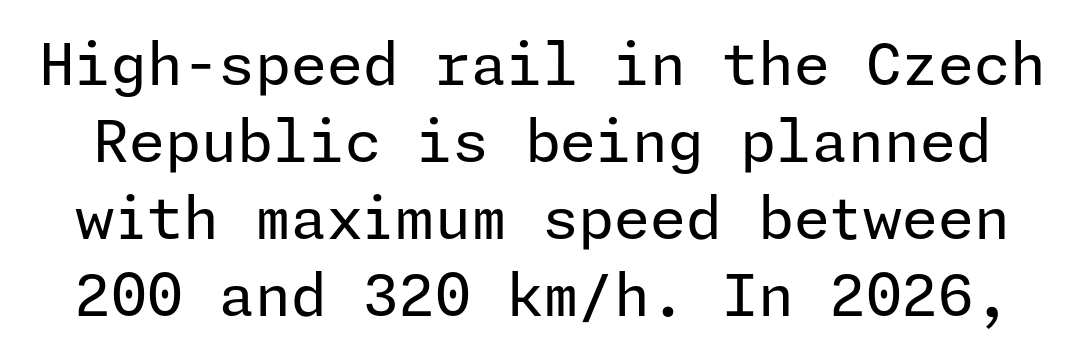
Q: Is the text bold? A: No.
Q: Is the text italic (slanted)? A: No, it is upright.
Q: Is the typeface a serif or a sans-serif typeface? A: Sans-serif.
Q: Is the text underlined? A: No.
Q: Is the spacing between letters normal or unusually wide? A: Normal.
Q: Is the spacing between lines tight, normal or loose? A: Normal.
Q: Width (condensed, normal, or wide)? A: Normal.
Q: Stroke contrast? A: Low.
Q: x-height? A: Medium.
